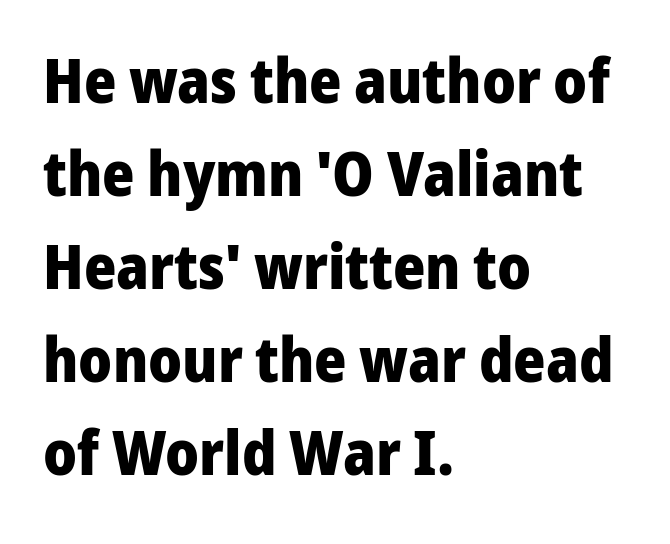
The image shows 62 px heavy sans-serif type, upright; set left-aligned, normal line spacing (1.5x), normal letter spacing, not underlined; low stroke contrast and a medium x-height.
